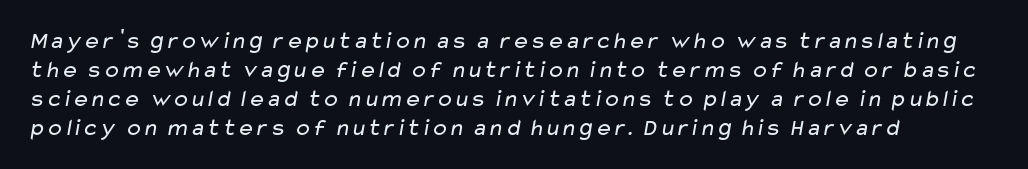
The image shows 24 px text type; set left-aligned, line spacing 1.21x, normal letter spacing, not underlined.
